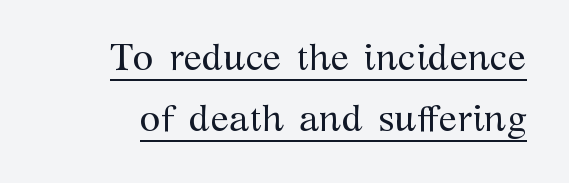
The image shows 38 px regular-weight serif type, upright; set normal line spacing (1.61x), normal letter spacing, underlined; medium stroke contrast and a medium x-height.
